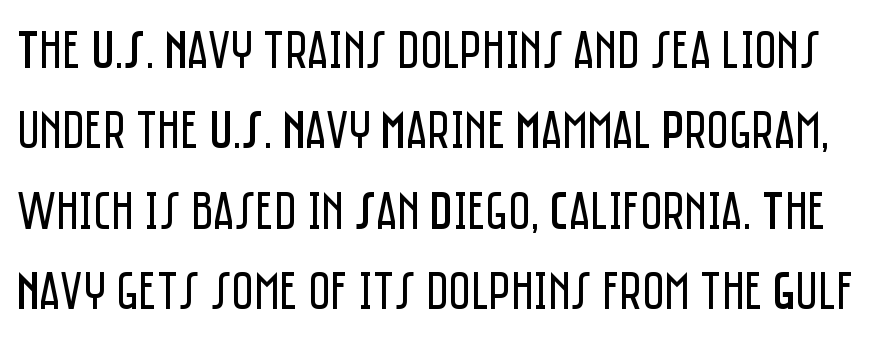
{"serif": "no", "italic": "no", "bold": "no", "weight": "regular", "width": "condensed", "stroke_contrast": "low", "x_height": "large", "monospaced": "no", "underline": "no", "line_spacing": "normal", "line_spacing_ratio": 1.49, "letter_spacing": "normal", "letter_spacing_em": 0.0, "glyph_px": 54}
